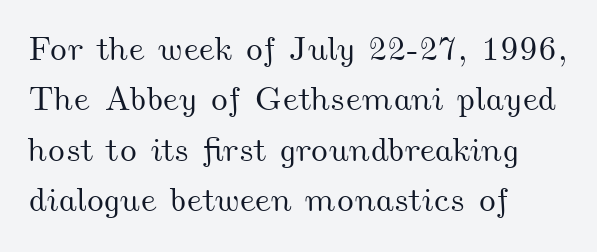
A typesetter would call this proportional, since set widths differ per character. No extra tracking has been applied to these lines. This sample is left-justified, so line endings fall wherever the words run out. A clean baseline with only descenders dipping below it. One glance says typical: line gaps are just what's usual.
